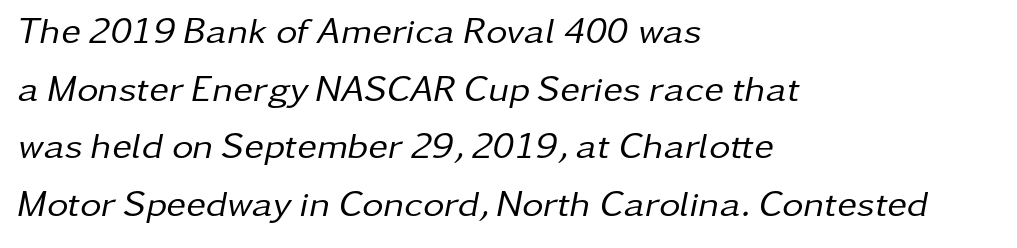
{"italic": "yes", "lean": "right", "slant_degrees": 11, "bold": "no", "weight": "regular", "width": "normal", "stroke_contrast": "low", "x_height": "medium", "monospaced": "no", "underline": "no", "align": "left", "line_spacing": "normal", "line_spacing_ratio": 1.56, "letter_spacing": "normal", "letter_spacing_em": 0.0, "glyph_px": 37}
